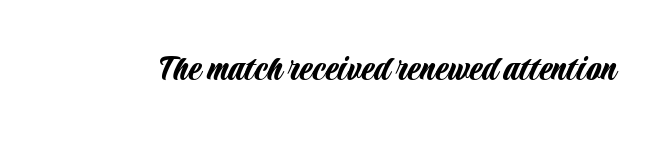
{"serif": "no", "width": "condensed", "stroke_contrast": "low", "x_height": "large", "monospaced": "no", "underline": "no", "letter_spacing": "normal", "letter_spacing_em": 0.0, "glyph_px": 38}
